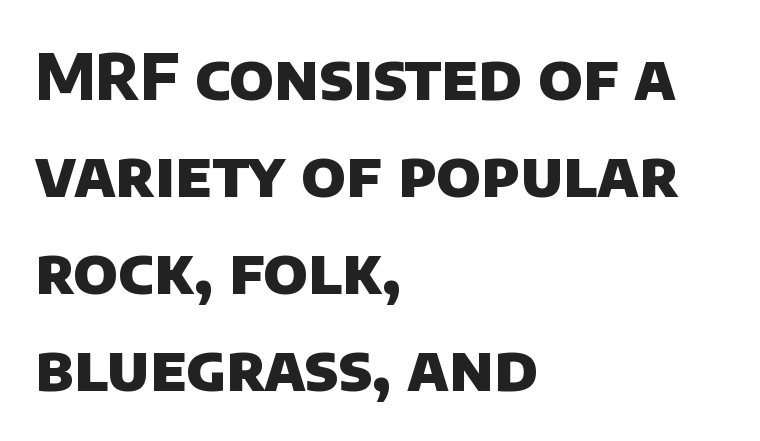
{"serif": "no", "bold": "yes", "weight": "heavy", "width": "normal", "stroke_contrast": "low", "x_height": "large", "monospaced": "no", "underline": "no", "align": "left", "line_spacing": "normal", "line_spacing_ratio": 1.54, "letter_spacing": "normal", "letter_spacing_em": 0.0, "glyph_px": 63}
